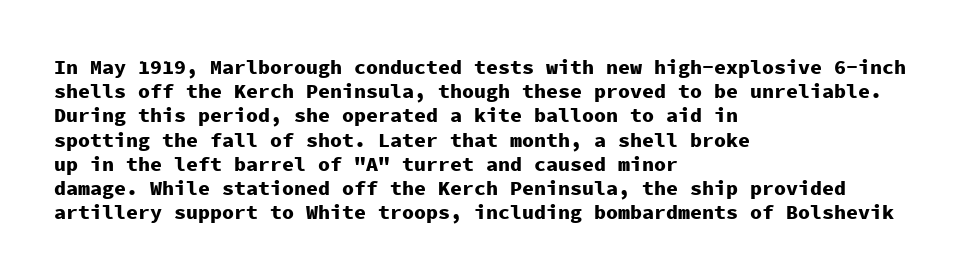
Descenders hang freely into open space. The paragraph has a hard left edge and a soft right edge. It's the straight-up-and-down kind of type. Observe the ordinary spacing: letters are neighbours, not strangers. Weight check: bold — yes, fully.
